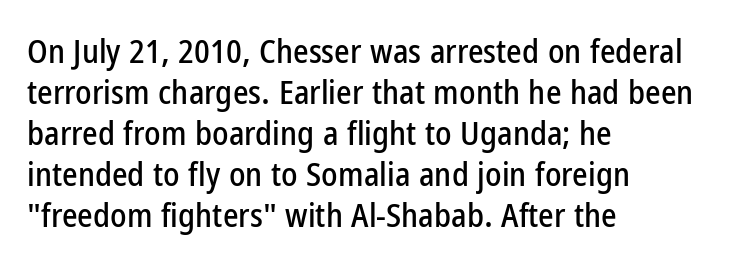
Q: Is the text italic (slanted)? A: No, it is upright.
Q: Is the typeface a serif or a sans-serif typeface? A: Sans-serif.
Q: Is the text underlined? A: No.
Q: How is the paragraph aligned? A: Left-aligned.
Q: Is the spacing between letters normal or unusually wide? A: Normal.
Q: Width (condensed, normal, or wide)? A: Condensed.
Q: Stroke contrast? A: Low.
Q: x-height? A: Medium.
Q: Monospaced? A: No.
